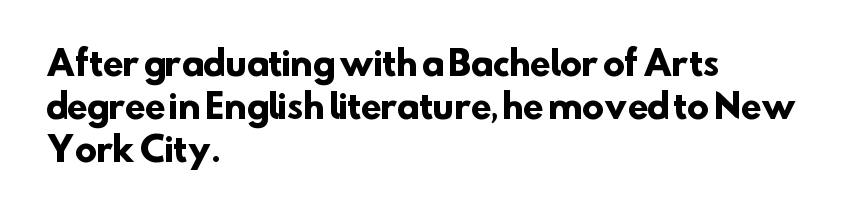
The zone under the glyphs is completely vacant. Typographically, this falls in the sans-serif category. This sample has the flowing, uneven cadence of proportional lettering. Notice how descenders clear the ascenders below comfortably — that's standard leading. Summary of weight: heavy, a full bold. The type is set solid horizontally, with unmodified tracking.
